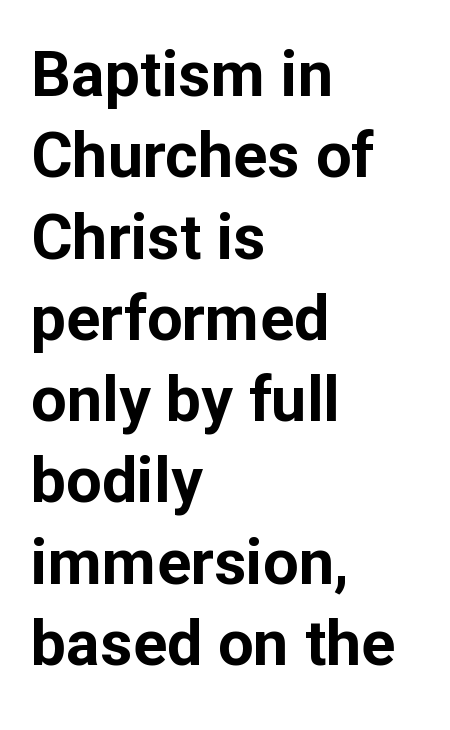
What's the leading like? Ordinary, nothing unusual. Honestly, there is no underline to notice here at all. The glyphs in this specimen are sans serif. Bold? Absolutely — the strokes are thick and heavy. Is the block centered? No — it sits flush against the left margin. The axis of the letterforms is exactly vertical.
